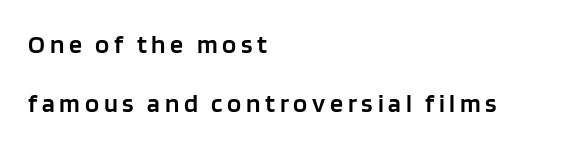
Q: Is the text bold? A: Semi-bold.
Q: Is the text italic (slanted)? A: No, it is upright.
Q: Is the text underlined? A: No.
Q: How is the paragraph aligned? A: Left-aligned.
Q: Is the spacing between lines tight, normal or loose? A: Loose.
